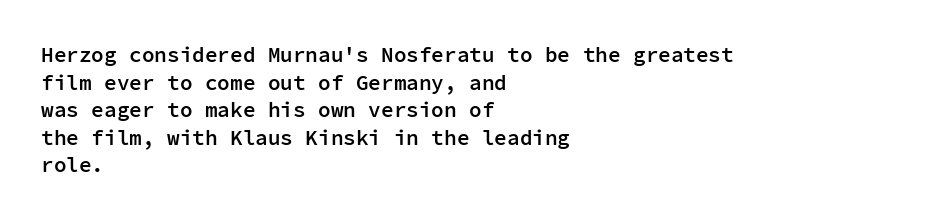
Q: Is the text bold? A: Semi-bold.
Q: Is the text italic (slanted)? A: No, it is upright.
Q: Is the text underlined? A: No.
Q: How is the paragraph aligned? A: Left-aligned.
Q: Is the spacing between letters normal or unusually wide? A: Normal.
Q: Is the spacing between lines tight, normal or loose? A: Normal.
